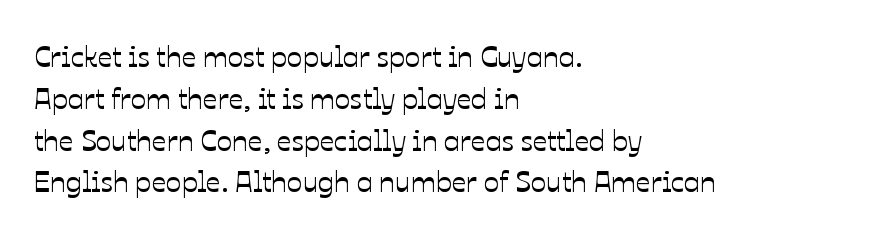
Q: Is the text italic (slanted)? A: No, it is upright.
Q: Is the text underlined? A: No.
Q: How is the paragraph aligned? A: Left-aligned.
Q: Is the spacing between letters normal or unusually wide? A: Normal.
Q: Is the spacing between lines tight, normal or loose? A: Normal.
Q: Width (condensed, normal, or wide)? A: Normal.
Q: Stroke contrast? A: Low.
Q: x-height? A: Medium.
Q: Monospaced? A: No.
